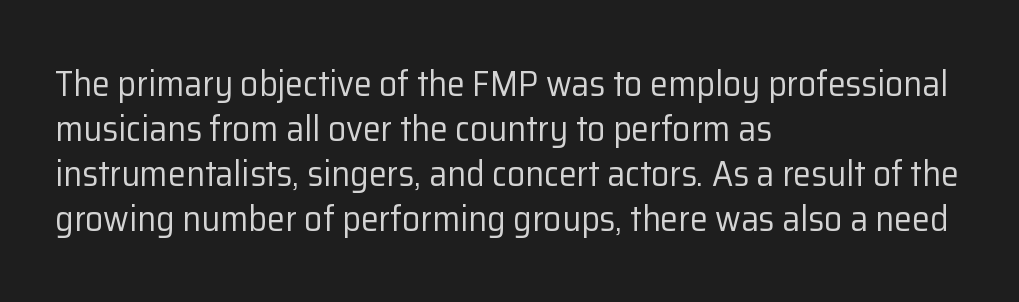
Left-aligned paragraph, ragged on the right. The space between consecutive lines is moderate. Upright lettering throughout. Words appear dense and cohesive because spacing is normal. Nope, no serifs anywhere on these letters.
